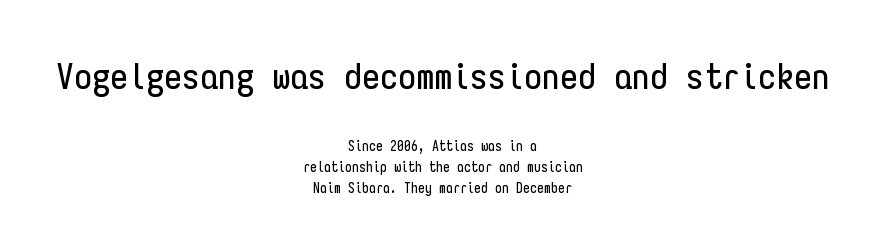
{"serif": "no", "italic": "no", "width": "condensed", "stroke_contrast": "low", "x_height": "medium", "monospaced": "yes", "underline": "no", "align": "center", "line_spacing": "normal", "line_spacing_ratio": 1.5, "letter_spacing": "normal", "letter_spacing_em": 0.0, "larger_block": "first", "size_ratio": 2.57, "glyph_px": 36}
